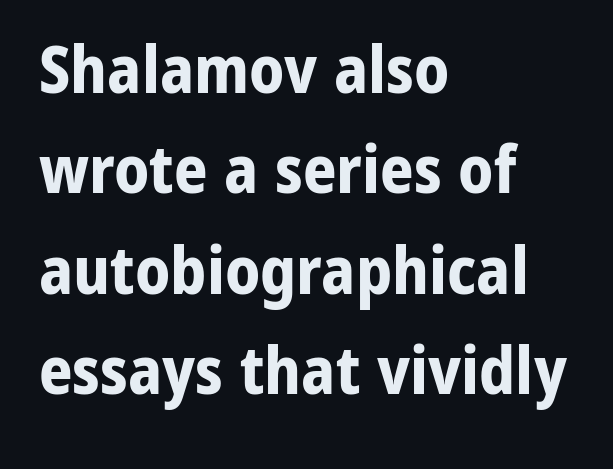
{"serif": "no", "italic": "no", "bold": "yes", "weight": "bold", "width": "normal", "stroke_contrast": "low", "x_height": "medium", "monospaced": "no", "underline": "no", "align": "left", "line_spacing": "normal", "line_spacing_ratio": 1.52, "letter_spacing": "normal", "letter_spacing_em": 0.0, "glyph_px": 66}
